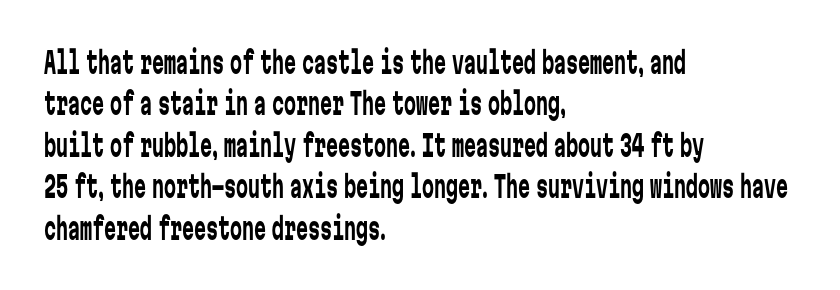
{"serif": "no", "italic": "no", "bold": "no", "weight": "regular", "width": "condensed", "stroke_contrast": "low", "x_height": "medium", "monospaced": "yes", "underline": "no", "align": "left", "line_spacing": "normal", "line_spacing_ratio": 1.38, "letter_spacing": "normal", "letter_spacing_em": 0.0, "glyph_px": 30}
